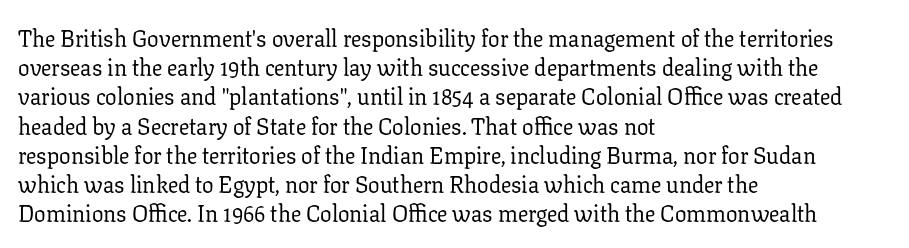
Nothing unusual about the tracking: characters are spaced as the font intends. Caption: multi-line text, flush left, ragged right. How would I describe the line gaps? Plain and ordinary. Unbolded letterforms with no extra heft.
